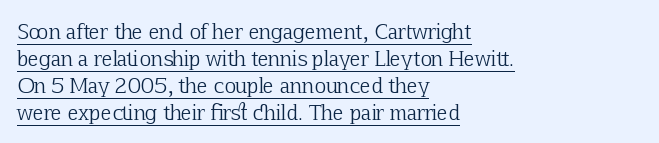
The image shows 20 px text type, upright; set left-aligned, normal line spacing (1.35x), normal letter spacing, underlined.
